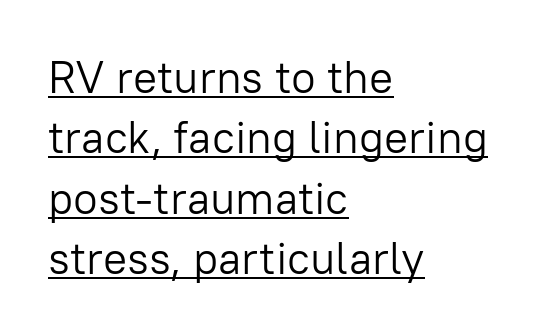
The rendering anchors every line to the left-hand side. This sample uses an upright cut, with every glyph sitting square on the baseline. Think standard paragraph weight, or any step lighter than that. The rendering shows plain stroke endings on the letterforms — a sans-serif design. Horizontal bands of white between lines are of average thickness. Short note: letters normally spaced.
